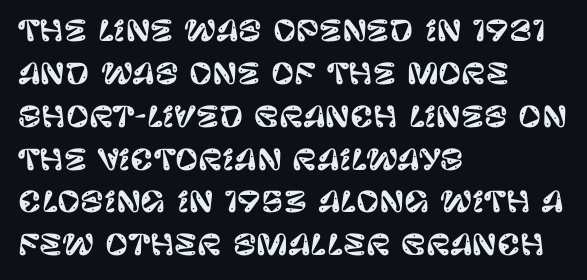
{"serif": "no", "width": "normal", "stroke_contrast": "low", "x_height": "large", "monospaced": "no", "underline": "no", "align": "left", "line_spacing": "normal", "line_spacing_ratio": 1.53, "letter_spacing": "normal", "letter_spacing_em": 0.0, "glyph_px": 28}
